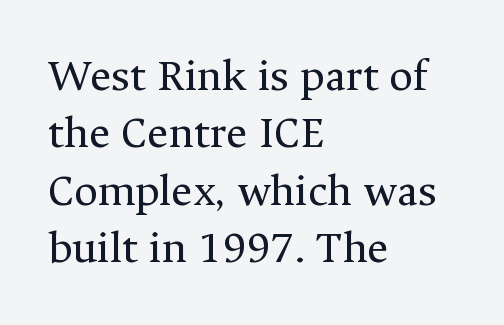
Q: Is the text bold? A: No.
Q: Is the text italic (slanted)? A: No, it is upright.
Q: Is the typeface a serif or a sans-serif typeface? A: Serif.
Q: Is the text underlined? A: No.
Q: How is the paragraph aligned? A: Left-aligned.
Q: Is the spacing between letters normal or unusually wide? A: Normal.
Q: Is the spacing between lines tight, normal or loose? A: Normal.
Q: Width (condensed, normal, or wide)? A: Normal.
Q: Stroke contrast? A: Medium.
Q: x-height? A: Medium.
Q: Monospaced? A: No.
